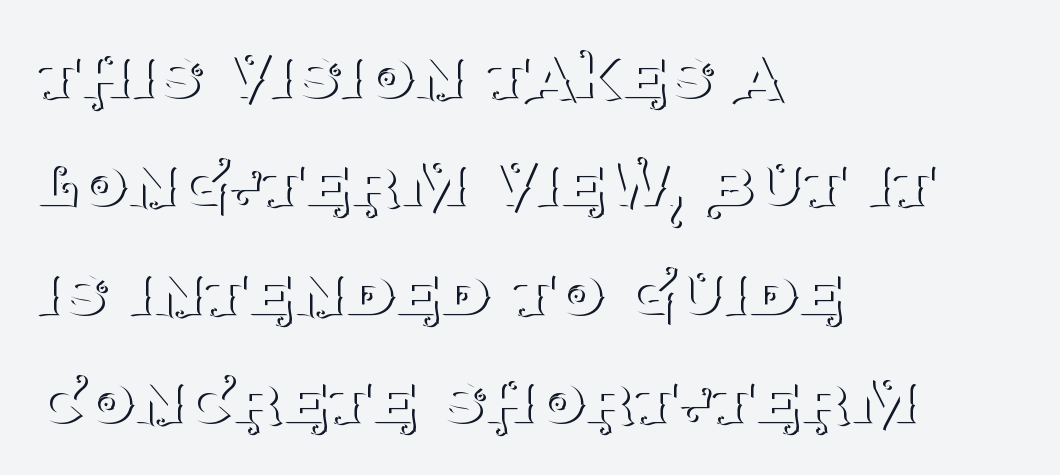
{"serif": "yes", "italic": "no", "bold": "no", "weight": "thin", "width": "normal", "stroke_contrast": "medium", "x_height": "large", "monospaced": "no", "underline": "no", "align": "left", "line_spacing": "normal", "line_spacing_ratio": 1.39, "letter_spacing": "normal", "letter_spacing_em": 0.0, "glyph_px": 78}
